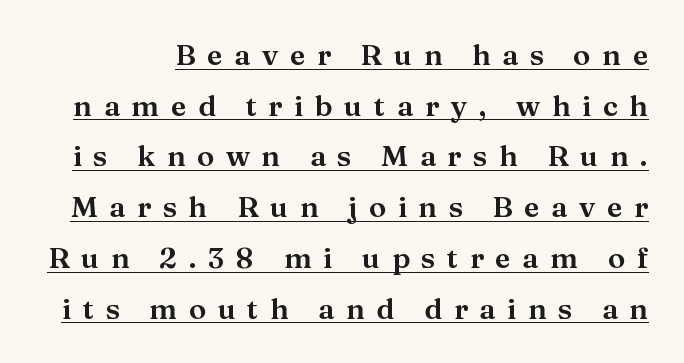
Q: Is the text italic (slanted)? A: No, it is upright.
Q: Is the typeface a serif or a sans-serif typeface? A: Serif.
Q: Is the text underlined? A: Yes.
Q: Is the spacing between letters normal or unusually wide? A: Unusually wide.
Q: Width (condensed, normal, or wide)? A: Normal.
Q: Stroke contrast? A: Medium.
Q: x-height? A: Medium.
Q: Monospaced? A: No.
